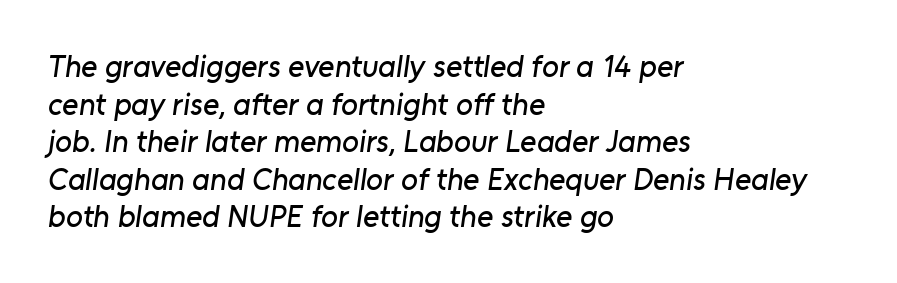
The image shows 31 px sans-serif type; set left-aligned, line spacing 1.21x, normal letter spacing, not underlined; low stroke contrast and a medium x-height.
